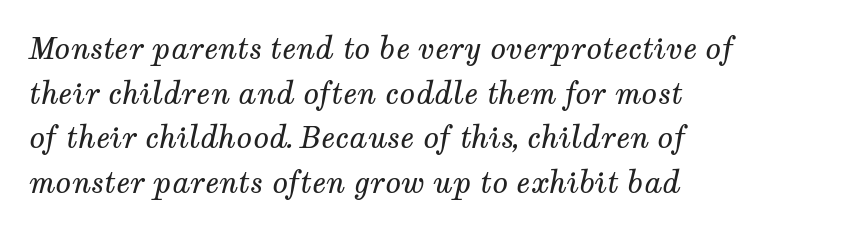
The image shows 29 px regular-weight serif type, italic (leaning right); set left-aligned, normal line spacing (1.54x), normal letter spacing, not underlined; medium stroke contrast and a medium x-height.
